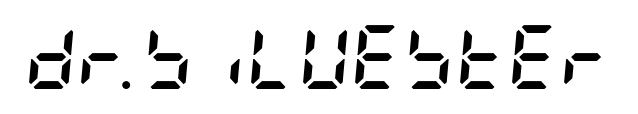
Posture: slanted. Each word holds together tightly as a unit, with standard inter-letter gaps. The passage shown is not underscored anywhere. A full-strength bold gives these letters their thick strokes.
